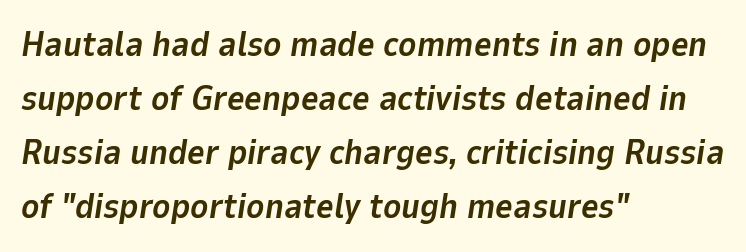
The image shows 34 px bold type, italic (leaning right); set left-aligned, normal line spacing (1.59x), normal letter spacing, not underlined; low stroke contrast and a medium x-height.
